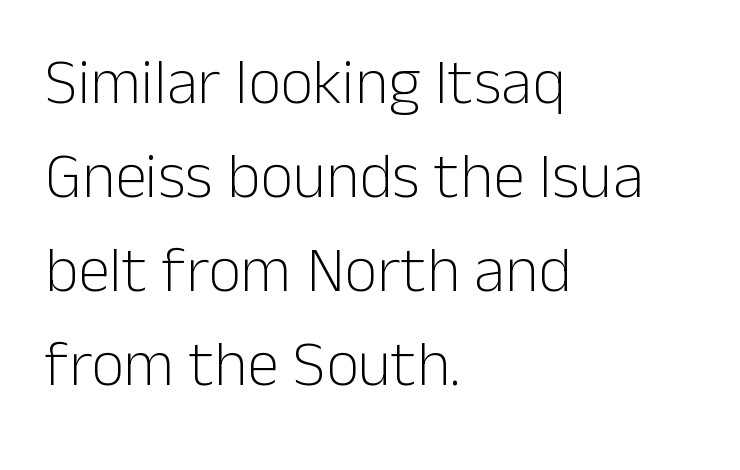
{"serif": "no", "italic": "no", "bold": "no", "weight": "light", "width": "normal", "stroke_contrast": "low", "x_height": "medium", "monospaced": "no", "underline": "no", "align": "left", "line_spacing": "normal", "line_spacing_ratio": 1.47, "letter_spacing": "normal", "letter_spacing_em": 0.0, "glyph_px": 64}
